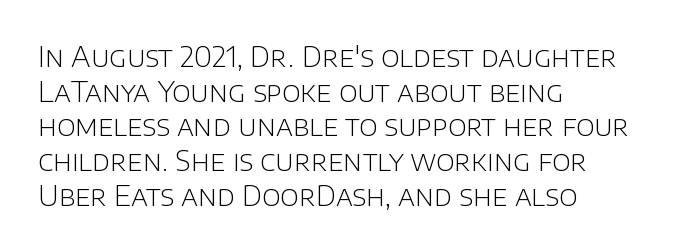
Every stem runs plumb, perpendicular to the baseline. Do the characters align in a grid? No, the font is proportional. Summary of weight: not heavy and not bold. There is no visible air inserted between adjacent glyphs.
